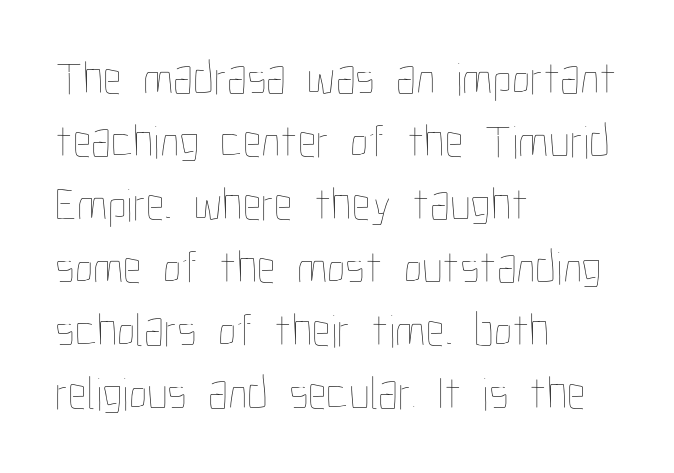
{"italic": "no", "bold": "no", "weight": "thin", "width": "condensed", "stroke_contrast": "low", "x_height": "medium", "monospaced": "no", "underline": "no", "align": "left", "line_spacing": "normal", "line_spacing_ratio": 1.34, "letter_spacing": "normal", "letter_spacing_em": 0.0, "glyph_px": 47}
